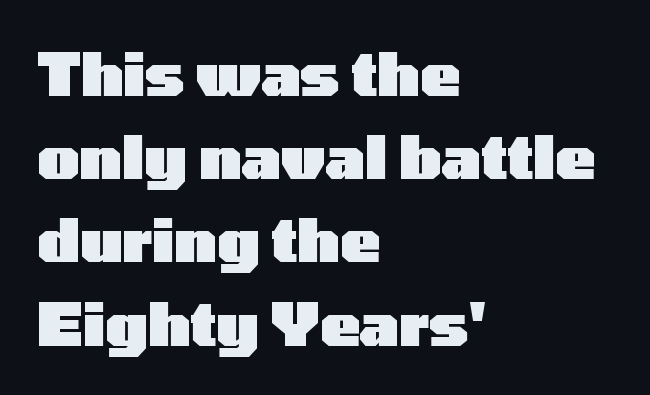
{"serif": "no", "italic": "no", "bold": "yes", "weight": "heavy", "width": "wide", "stroke_contrast": "low", "x_height": "medium", "monospaced": "no", "underline": "no", "align": "left", "line_spacing": "normal", "line_spacing_ratio": 1.41, "letter_spacing": "normal", "letter_spacing_em": 0.0, "glyph_px": 59}
